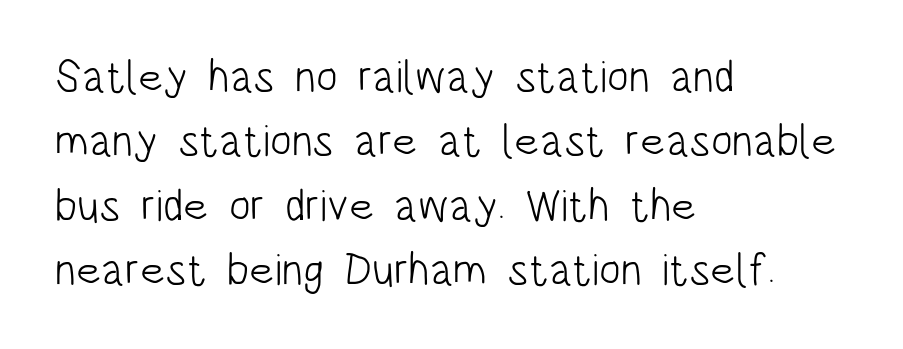
The image shows 45 px light, condensed sans-serif type, upright; set left-aligned, normal line spacing (1.43x), normal letter spacing, not underlined; low stroke contrast and a large x-height.
